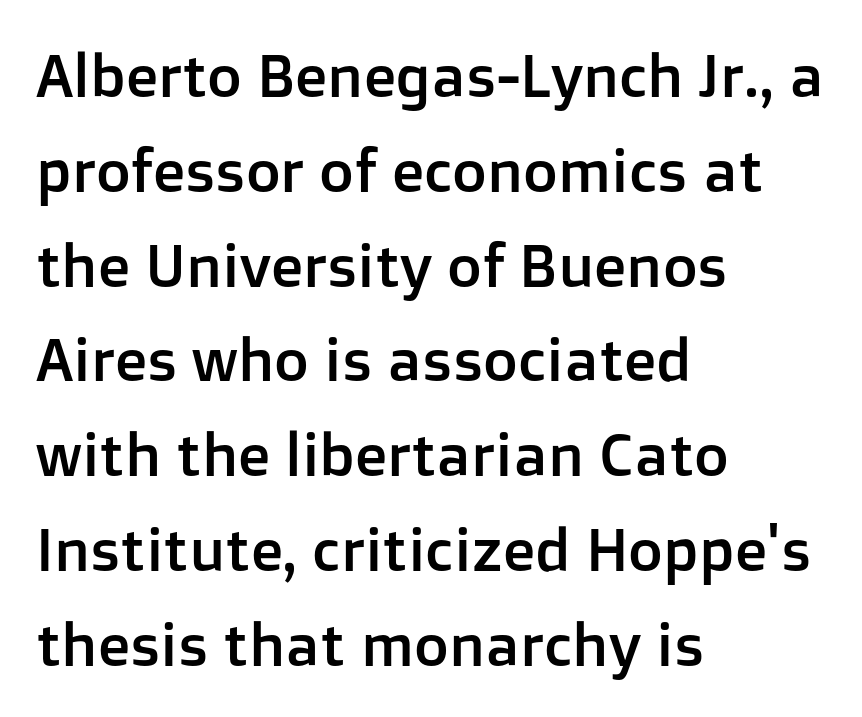
Q: Is the text italic (slanted)? A: No, it is upright.
Q: Is the typeface a serif or a sans-serif typeface? A: Sans-serif.
Q: Is the text underlined? A: No.
Q: How is the paragraph aligned? A: Left-aligned.
Q: Is the spacing between letters normal or unusually wide? A: Normal.
Q: Is the spacing between lines tight, normal or loose? A: Normal.
Q: Width (condensed, normal, or wide)? A: Normal.
Q: Stroke contrast? A: Low.
Q: x-height? A: Medium.
Q: Monospaced? A: No.
